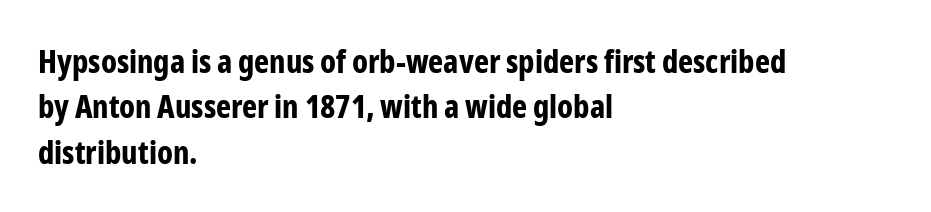
Q: Is the text bold? A: Yes.
Q: Is the text italic (slanted)? A: No, it is upright.
Q: Is the typeface a serif or a sans-serif typeface? A: Sans-serif.
Q: Is the text underlined? A: No.
Q: How is the paragraph aligned? A: Left-aligned.
Q: Is the spacing between letters normal or unusually wide? A: Normal.
Q: Is the spacing between lines tight, normal or loose? A: Normal.
Q: Width (condensed, normal, or wide)? A: Condensed.
Q: Stroke contrast? A: Low.
Q: x-height? A: Medium.
Q: Monospaced? A: No.
